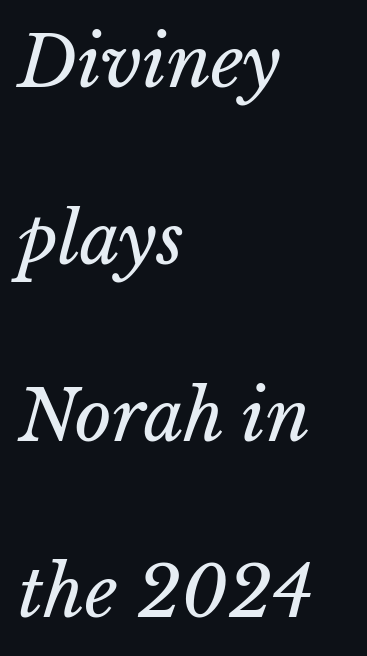
The weight would be labelled regular, book, light, or lighter still. Regarding leading, the lines here are spaced well apart. The line texture is even and compact thanks to regular tracking. This rendering uses left alignment, leaving the right contour irregular. The face used here has a pronounced slope to its letters. The passage shown is not underscored anywhere.
